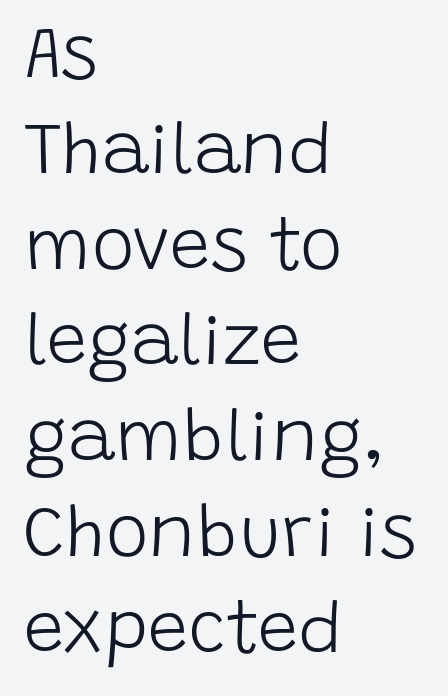
The image shows 72 px light sans-serif type, upright; set left-aligned, normal line spacing (1.33x), normal letter spacing, not underlined; low stroke contrast and a large x-height.
